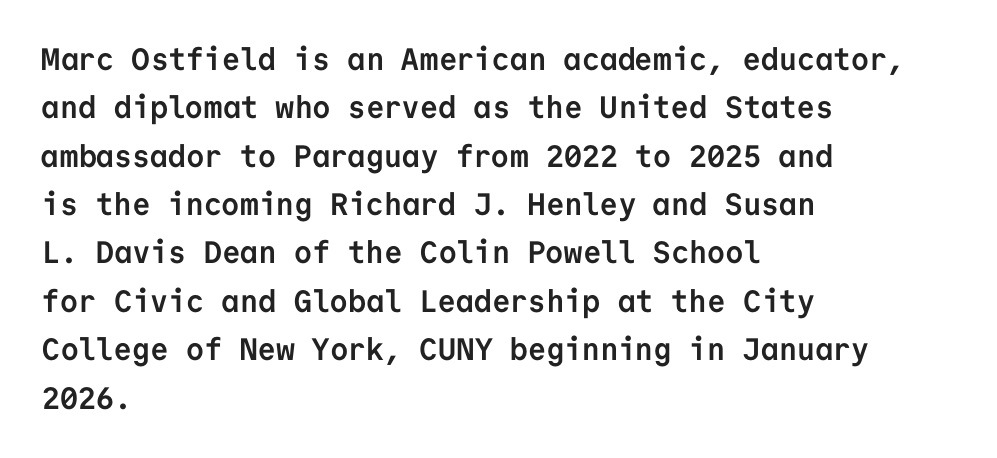
{"serif": "no", "italic": "no", "bold": "yes", "weight": "semibold", "width": "normal", "stroke_contrast": "low", "x_height": "medium", "monospaced": "yes", "underline": "no", "align": "left", "line_spacing": "normal", "line_spacing_ratio": 1.56, "letter_spacing": "normal", "letter_spacing_em": 0.0, "glyph_px": 31}
